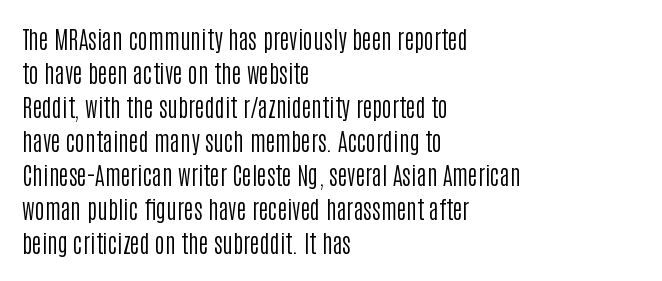
The image shows 24 px text type, upright; set left-aligned, normal line spacing (1.42x), normal letter spacing, not underlined.
